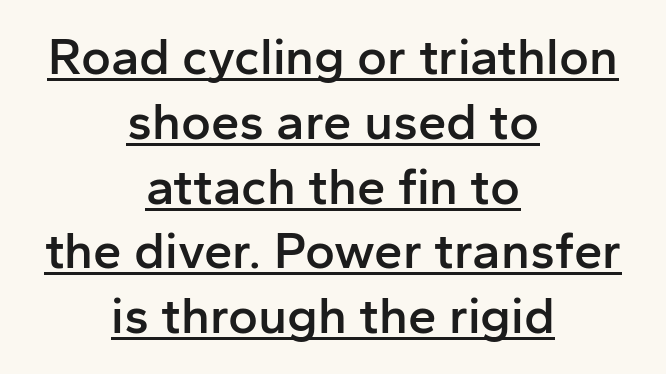
The image shows 51 px semibold sans-serif type, upright; set centered, normal line spacing (1.27x), normal letter spacing, underlined; low stroke contrast and a medium x-height.
